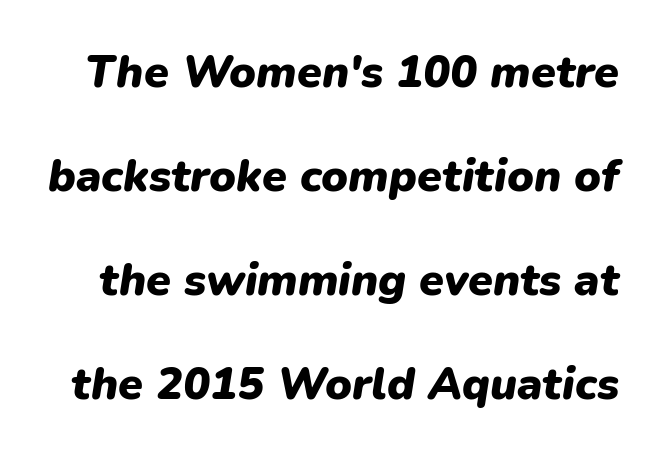
The image shows 45 px heavy type, italic (leaning right); set loose line spacing (2.31x), normal letter spacing, not underlined; low stroke contrast and a medium x-height.
